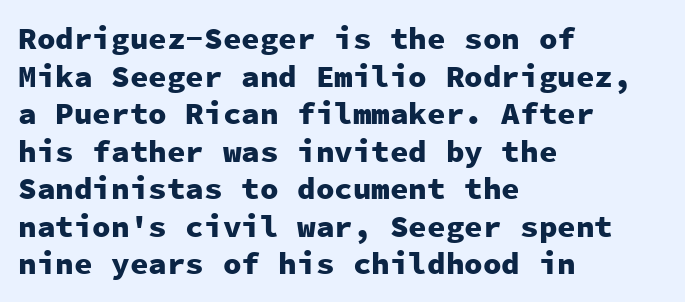
Q: Is the text bold? A: Yes.
Q: Is the text italic (slanted)? A: No, it is upright.
Q: Is the typeface a serif or a sans-serif typeface? A: Sans-serif.
Q: Is the text underlined? A: No.
Q: How is the paragraph aligned? A: Left-aligned.
Q: Is the spacing between letters normal or unusually wide? A: Normal.
Q: Width (condensed, normal, or wide)? A: Normal.
Q: Stroke contrast? A: Low.
Q: x-height? A: Medium.
Q: Monospaced? A: Yes.
